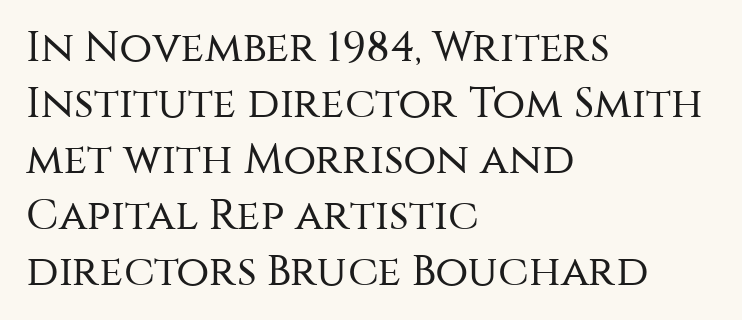
This is the regular roman posture of the typeface. The designer left line spacing at the default. Stroke terminals: plain, sans-serif. Each stroke keeps to a modest, everyday thickness or less. One-word summary of the alignment: left. The letters advance in unequal steps, a hallmark of proportional type.
